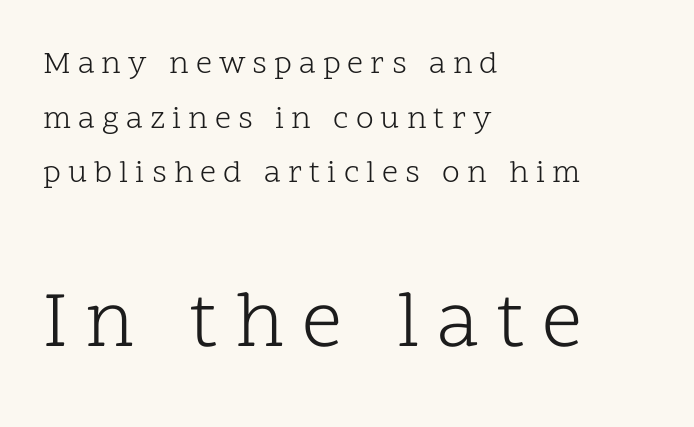
Q: Is the text bold? A: No.
Q: Is the text italic (slanted)? A: No, it is upright.
Q: Is the typeface a serif or a sans-serif typeface? A: Serif.
Q: Is the text underlined? A: No.
Q: How is the paragraph aligned? A: Left-aligned.
Q: Is the spacing between letters normal or unusually wide? A: Unusually wide.
Q: Which block of text is set in a larger size, the first (top) or the second (bottom)? A: The second (bottom) one.
Q: Width (condensed, normal, or wide)? A: Normal.
Q: Stroke contrast? A: Low.
Q: x-height? A: Medium.
Q: Monospaced? A: No.
